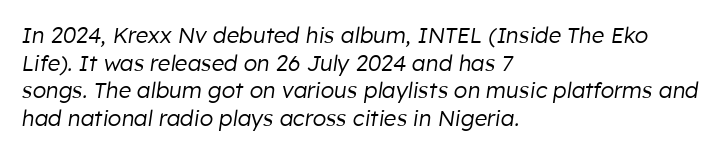
The image shows 22 px text type, italic (leaning right); set left-aligned, normal line spacing (1.26x), normal letter spacing, not underlined.
